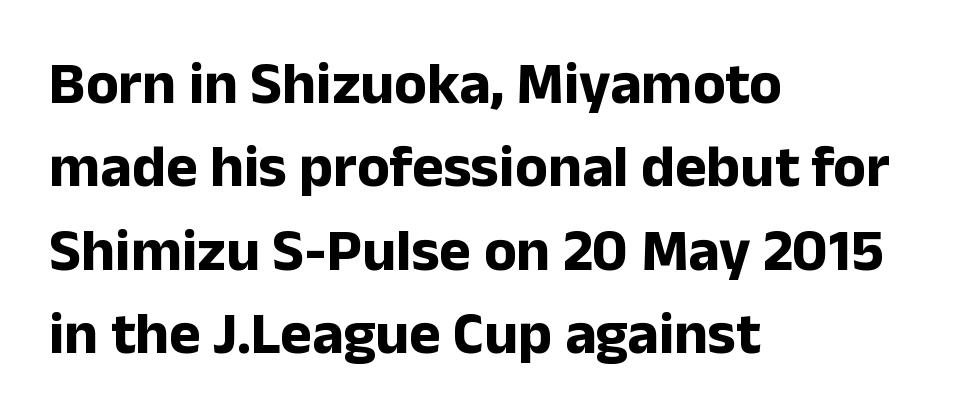
Q: Is the text bold? A: Yes.
Q: Is the text italic (slanted)? A: No, it is upright.
Q: Is the typeface a serif or a sans-serif typeface? A: Sans-serif.
Q: Is the text underlined? A: No.
Q: How is the paragraph aligned? A: Left-aligned.
Q: Is the spacing between letters normal or unusually wide? A: Normal.
Q: Is the spacing between lines tight, normal or loose? A: Normal.
Q: Width (condensed, normal, or wide)? A: Normal.
Q: Stroke contrast? A: Low.
Q: x-height? A: Medium.
Q: Monospaced? A: No.
